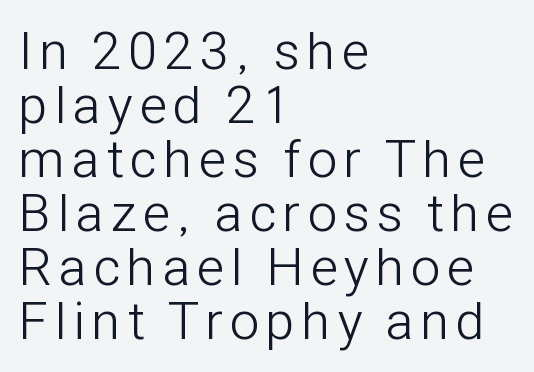
The image shows 53 px light, condensed sans-serif type, upright; set left-aligned, tight line spacing (1.02x), not underlined; low stroke contrast and a medium x-height.
